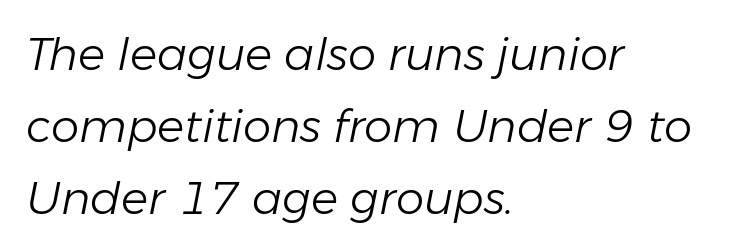
{"italic": "yes", "lean": "right", "slant_degrees": 11, "bold": "no", "weight": "light", "width": "normal", "stroke_contrast": "low", "x_height": "medium", "monospaced": "no", "underline": "no", "align": "left", "line_spacing": "normal", "line_spacing_ratio": 1.6, "letter_spacing": "normal", "letter_spacing_em": 0.0, "glyph_px": 45}
